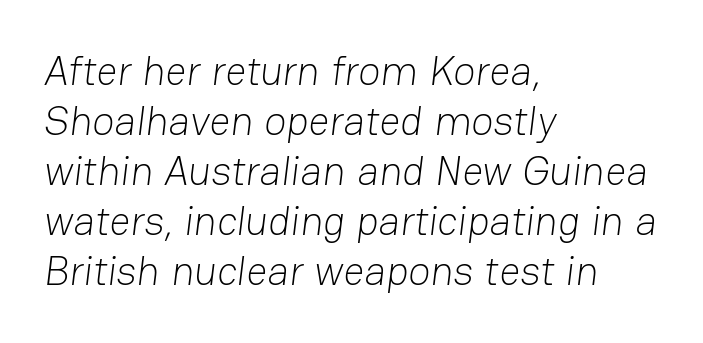
The image shows 41 px light sans-serif type; set left-aligned, line spacing 1.22x, normal letter spacing, not underlined; low stroke contrast and a medium x-height.
